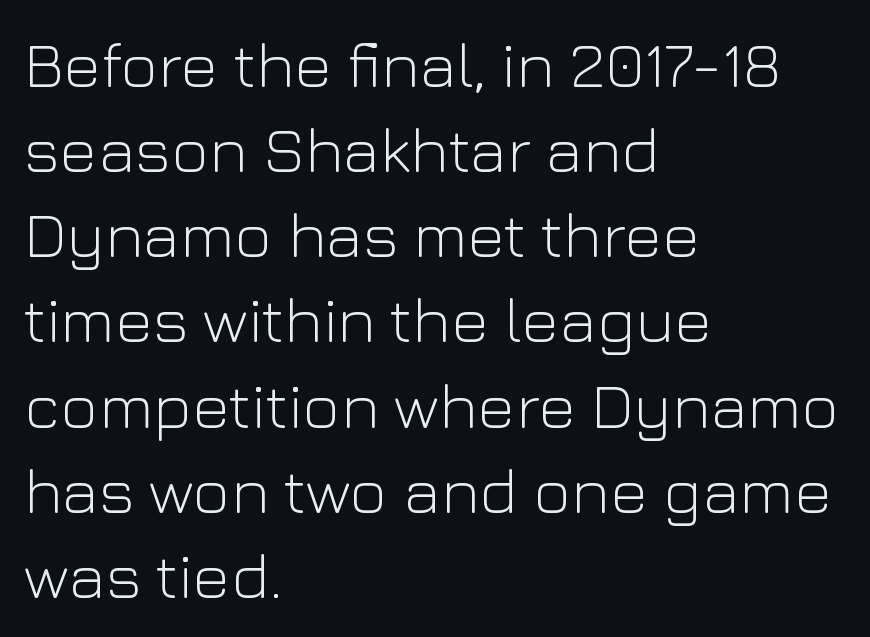
Does the copy run flush right? No — it runs flush left. Nope, no serifs anywhere on these letters. Successive baselines arrive at the customary interval. Characters follow at the spacing the type designer built in. This is the regular roman posture of the typeface.
